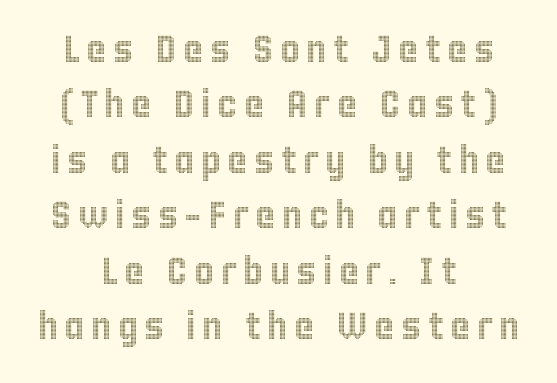
The image shows 38 px condensed type, upright; set centered, normal line spacing (1.46x), not underlined; a large x-height.
